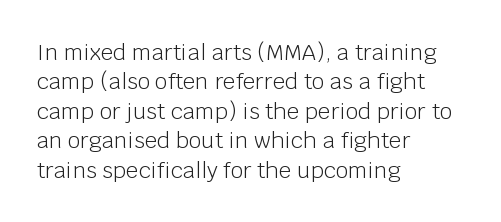
The image shows 22 px text type, upright; set left-aligned, normal line spacing (1.34x), normal letter spacing, not underlined.
